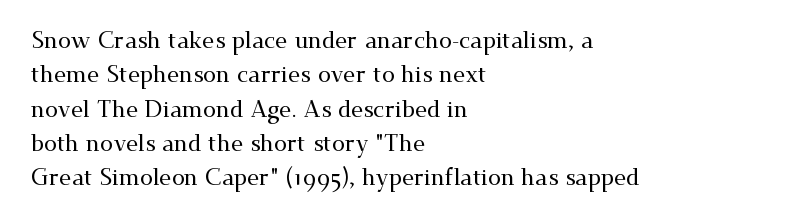
The image shows 23 px text type, upright; set left-aligned, normal line spacing (1.49x), normal letter spacing, not underlined.
